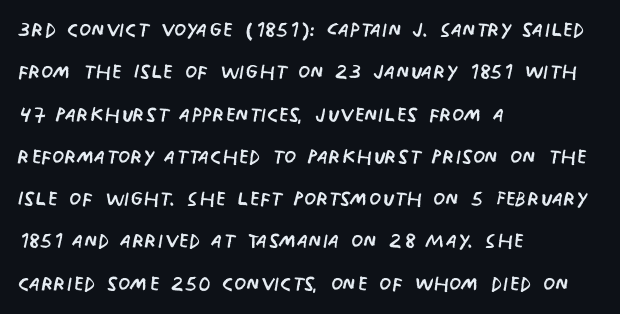
Q: Is the text bold? A: No.
Q: Is the typeface a serif or a sans-serif typeface? A: Sans-serif.
Q: Is the text underlined? A: No.
Q: How is the paragraph aligned? A: Left-aligned.
Q: Is the spacing between letters normal or unusually wide? A: Normal.
Q: Is the spacing between lines tight, normal or loose? A: Normal.
Q: Width (condensed, normal, or wide)? A: Condensed.
Q: Stroke contrast? A: Low.
Q: x-height? A: Large.
Q: Monospaced? A: No.
